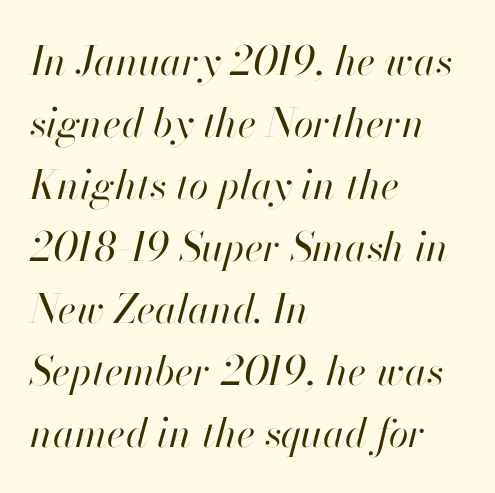
{"italic": "yes", "lean": "right", "slant_degrees": 13, "bold": "no", "weight": "regular", "width": "normal", "stroke_contrast": "high", "x_height": "small", "monospaced": "no", "underline": "no", "align": "left", "line_spacing": "normal", "line_spacing_ratio": 1.55, "letter_spacing": "normal", "letter_spacing_em": 0.0, "glyph_px": 40}
